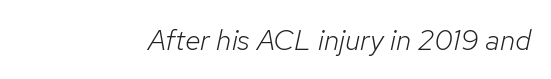
Tracking value appears to be zero — textbook default spacing. Descenders hang freely into open space. Note the varied advance widths — an 'i' is clearly narrower than an 'm'. Horizontal alignment here is rightward, an uncommon choice for prose. Compared with ordinary roman type, these characters are visibly tilted. This is not heavy type; no bold has been used.
